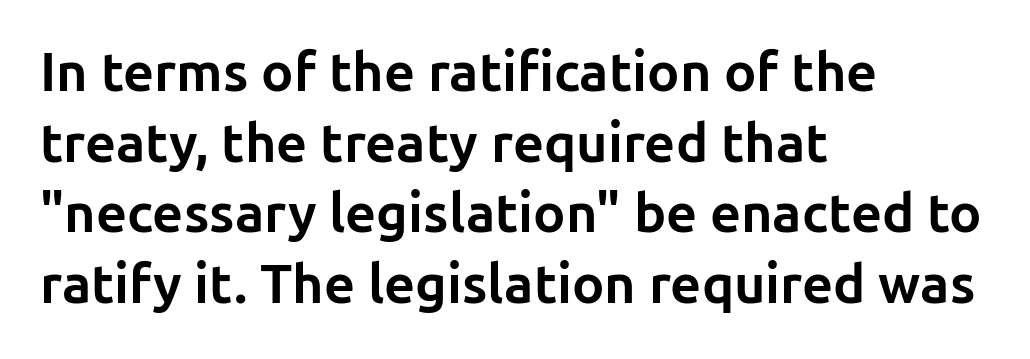
{"serif": "no", "italic": "no", "bold": "yes", "weight": "bold", "width": "normal", "stroke_contrast": "low", "x_height": "medium", "monospaced": "no", "underline": "no", "align": "left", "line_spacing": "normal", "line_spacing_ratio": 1.31, "letter_spacing": "normal", "letter_spacing_em": 0.0, "glyph_px": 54}
